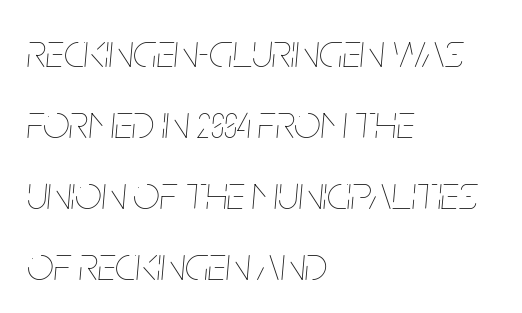
{"italic": "yes", "lean": "right", "slant_degrees": 5, "bold": "no", "weight": "thin", "width": "condensed", "stroke_contrast": "low", "x_height": "large", "monospaced": "no", "underline": "no", "align": "left", "line_spacing": "normal", "line_spacing_ratio": 1.51, "letter_spacing": "normal", "letter_spacing_em": 0.0, "glyph_px": 47}
